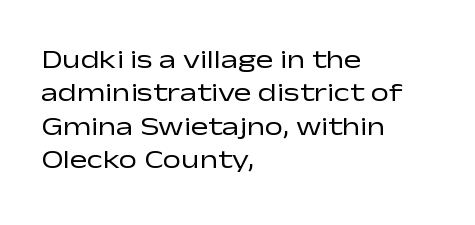
The image shows 26 px text type, upright; set left-aligned, normal line spacing (1.28x), normal letter spacing, not underlined.
